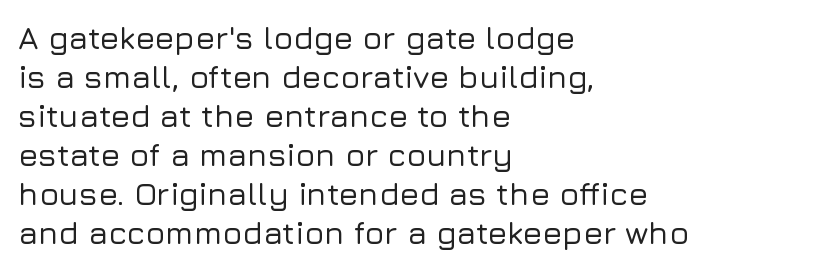
The passage shown is typed in a proportional face where columns would drift. Italic: no, the glyphs are upright roman. Lines of text with bare space underneath. Compared with a centered layout, this one pins lines to the left instead. Nothing sits at the stroke ends, so this counts as sans-serif. The rendering keeps characters at their native spacing.
